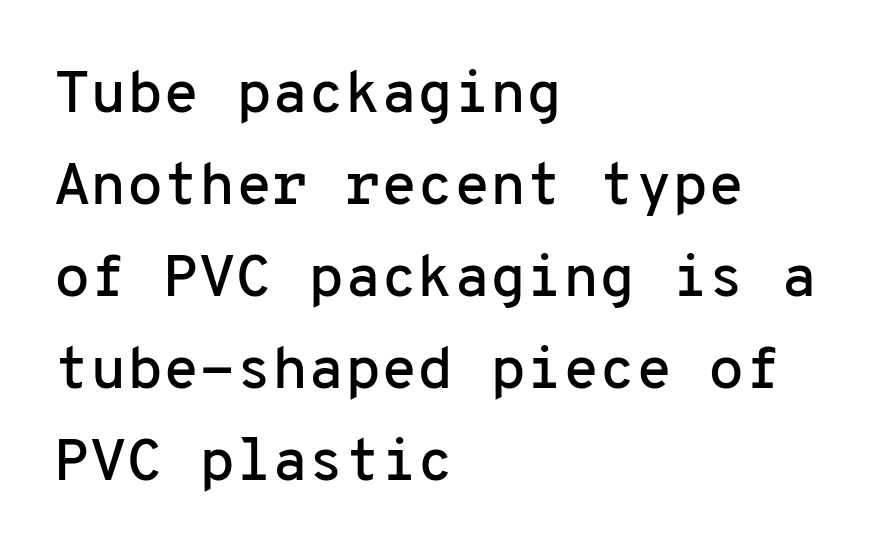
Q: Is the text italic (slanted)? A: No, it is upright.
Q: Is the typeface a serif or a sans-serif typeface? A: Sans-serif.
Q: Is the text underlined? A: No.
Q: How is the paragraph aligned? A: Left-aligned.
Q: Is the spacing between letters normal or unusually wide? A: Normal.
Q: Is the spacing between lines tight, normal or loose? A: Normal.
Q: Width (condensed, normal, or wide)? A: Normal.
Q: Stroke contrast? A: Low.
Q: x-height? A: Medium.
Q: Monospaced? A: Yes.
